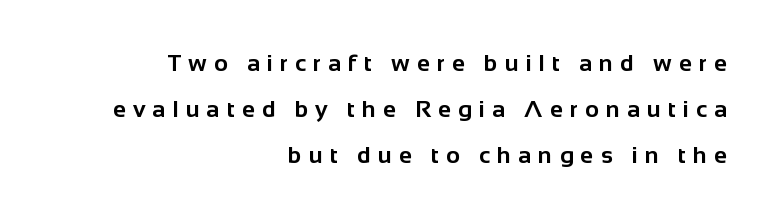
The font is running at its bold setting. The text block is weighted toward the right margin, trailing off unevenly leftward. Baseline-to-baseline distance is far greater than the letter height. The zone under the glyphs is completely vacant.
